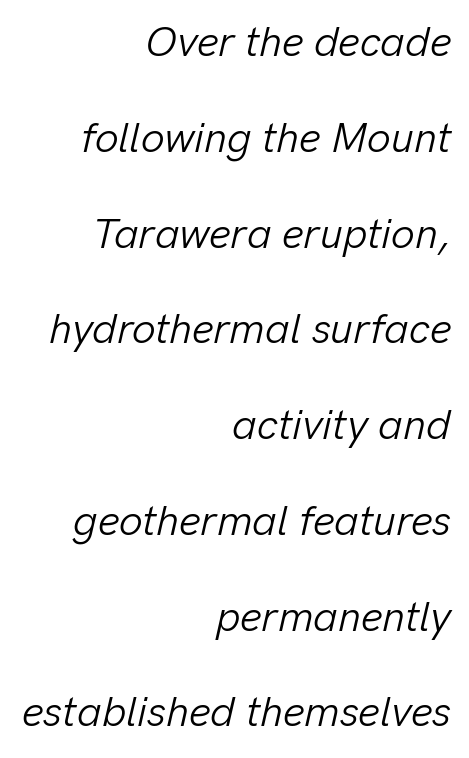
Q: Is the text bold? A: No.
Q: Is the text italic (slanted)? A: Yes, it leans right by about 13 degrees.
Q: Is the text underlined? A: No.
Q: How is the paragraph aligned? A: Right-aligned.
Q: Is the spacing between letters normal or unusually wide? A: Normal.
Q: Is the spacing between lines tight, normal or loose? A: Loose.
Q: Width (condensed, normal, or wide)? A: Normal.
Q: Stroke contrast? A: Low.
Q: x-height? A: Medium.
Q: Monospaced? A: No.
